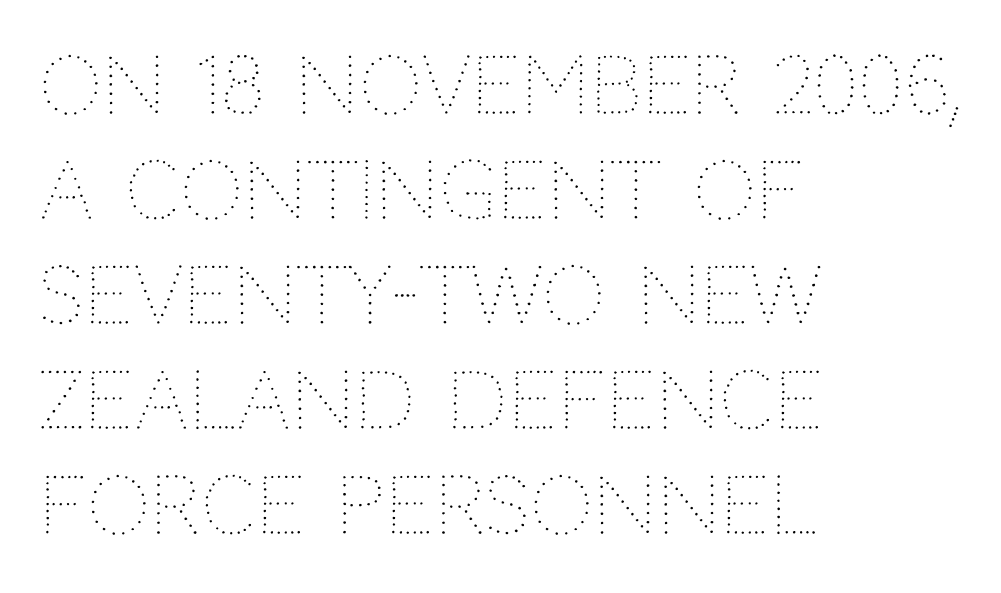
Q: Is the text bold? A: No.
Q: Is the text italic (slanted)? A: No, it is upright.
Q: Is the text underlined? A: No.
Q: How is the paragraph aligned? A: Left-aligned.
Q: Is the spacing between letters normal or unusually wide? A: Normal.
Q: Is the spacing between lines tight, normal or loose? A: Normal.
Q: Width (condensed, normal, or wide)? A: Normal.
Q: Stroke contrast? A: Medium.
Q: x-height? A: Large.
Q: Monospaced? A: No.
